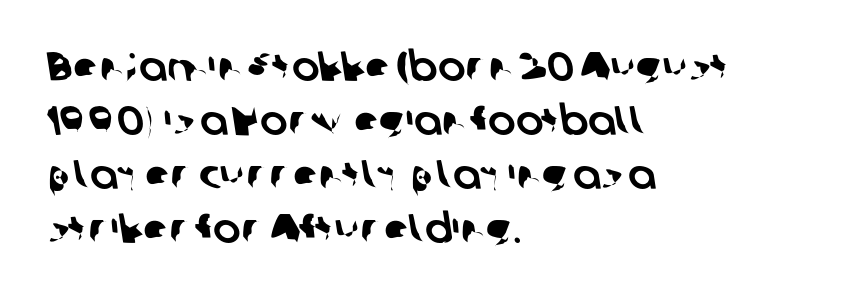
The image shows 41 px sans-serif type; set left-aligned, normal line spacing (1.32x), normal letter spacing, not underlined; low stroke contrast and a medium x-height.
